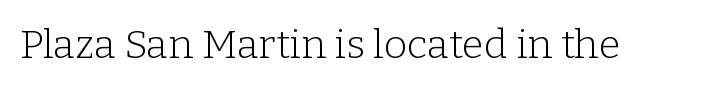
Just letters on the line, the space beneath them empty. Summary of weight: not heavy and not bold. The letters advance in unequal steps, a hallmark of proportional type. Letterform terminals end in serifs throughout the passage.
